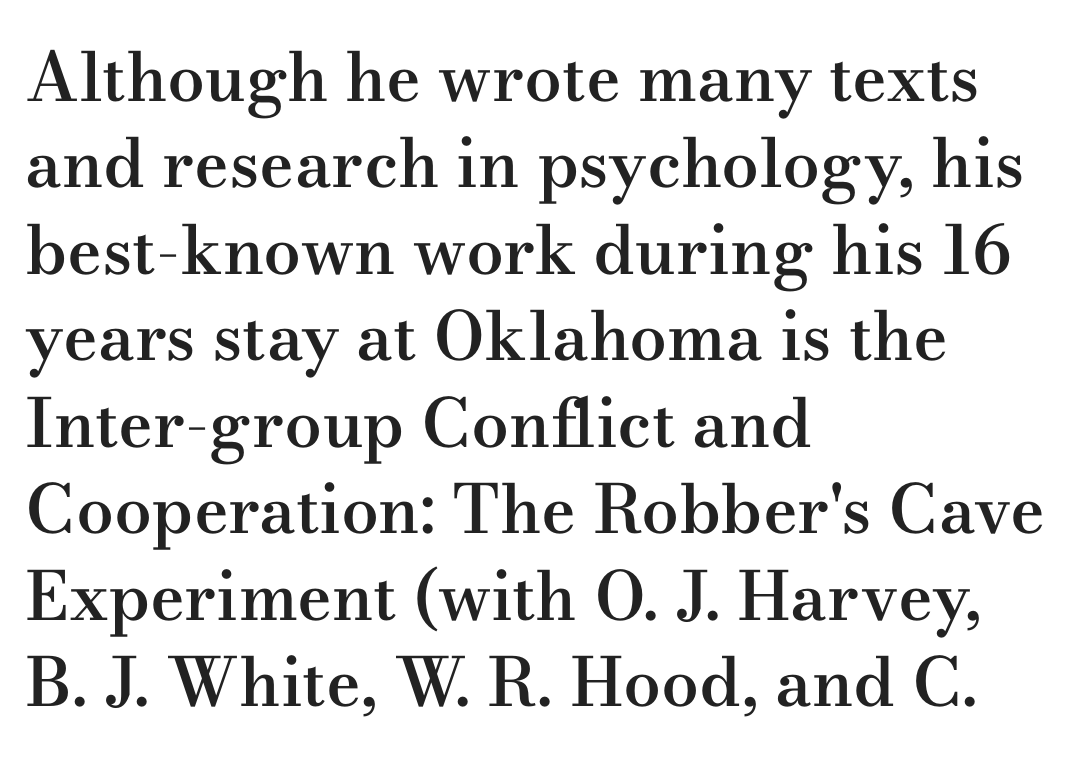
{"serif": "yes", "italic": "no", "bold": "semi", "weight": "semibold", "width": "wide", "stroke_contrast": "medium", "x_height": "small", "monospaced": "no", "underline": "no", "align": "left", "line_spacing": "normal", "line_spacing_ratio": 1.29, "letter_spacing": "normal", "letter_spacing_em": 0.0, "glyph_px": 67}
